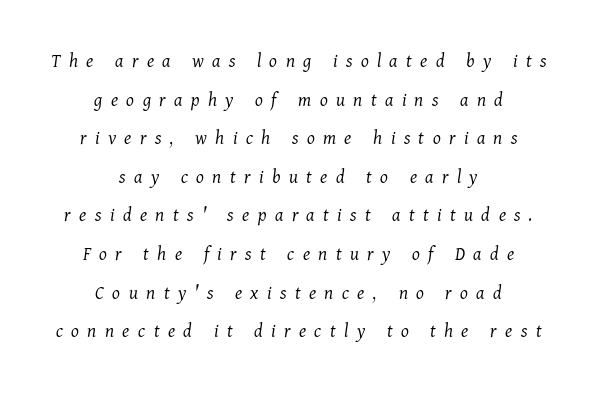
Is the type heavy? It reads as light-to-regular instead. Characters follow at a spacing far wider than the type designer built in. Only glyphs here, with clear space below each row. The axis of the letterforms is tilted away from vertical. Centered paragraph, ragged on both sides.
